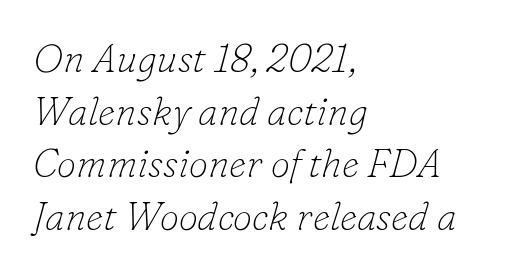
{"serif": "yes", "italic": "yes", "lean": "right", "slant_degrees": 16, "bold": "no", "weight": "thin", "width": "normal", "stroke_contrast": "low", "x_height": "small", "monospaced": "no", "underline": "no", "align": "left", "line_spacing": "normal", "line_spacing_ratio": 1.35, "letter_spacing": "normal", "letter_spacing_em": 0.0, "glyph_px": 39}
